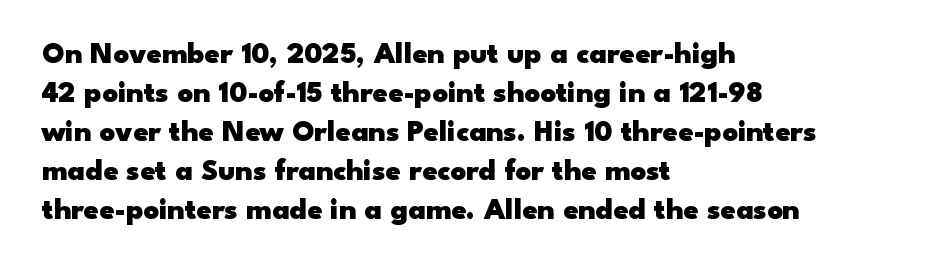
The image shows 30 px heavy, wide sans-serif type, upright; set left-aligned, normal line spacing (1.3x), normal letter spacing, not underlined; low stroke contrast and a small x-height.
